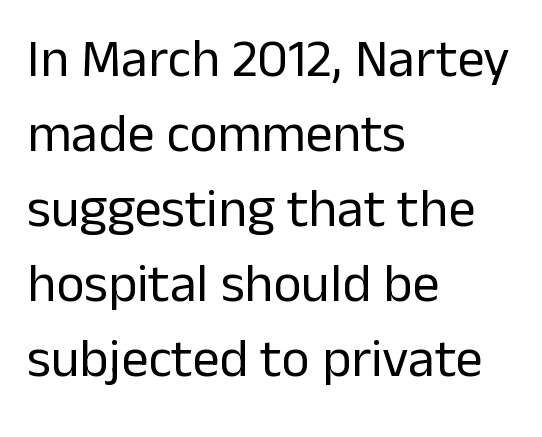
No letter is thick-stroked: the sample isn't bold. Vertically, the passage feels balanced, rows spaced as you'd expect. Type without underlining. This is sans-serif lettering, the kind often seen on screens and signage. Default kerning and tracking; the words read as compact shapes. The typography opts for an upright posture over an oblique one.
